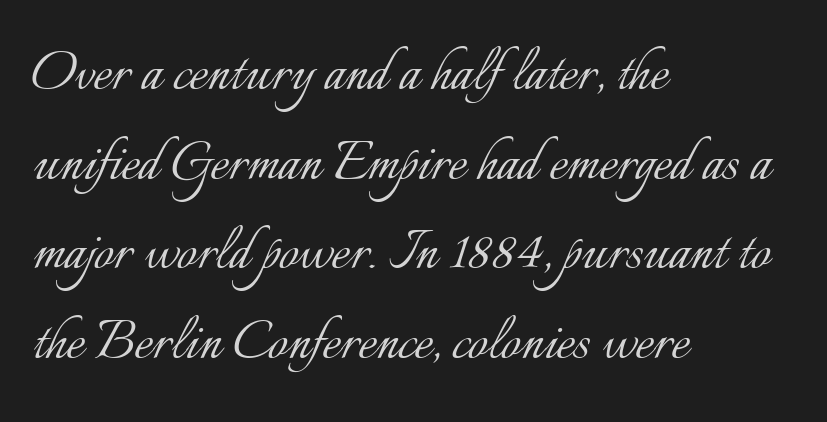
Unmarked baselines from the first word to the last. A typesetter would call this leading conventional body-copy spacing. The line texture is even and compact thanks to regular tracking. The compositor pushed each line to the left boundary.
